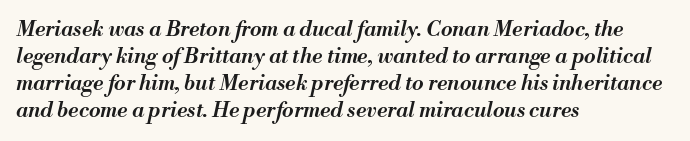
The image shows 21 px text type, italic (leaning right); set left-aligned, normal line spacing (1.29x), normal letter spacing, not underlined.
